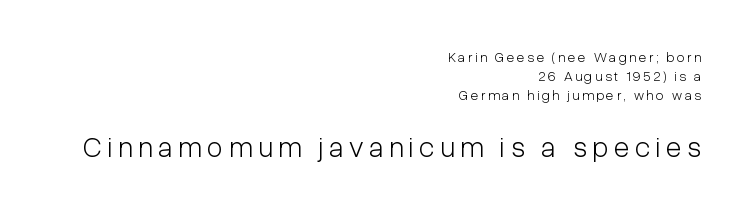
Q: Is the text bold? A: No.
Q: Is the text italic (slanted)? A: No, it is upright.
Q: Is the typeface a serif or a sans-serif typeface? A: Sans-serif.
Q: Is the text underlined? A: No.
Q: How is the paragraph aligned? A: Right-aligned.
Q: Is the spacing between lines tight, normal or loose? A: Normal.
Q: Which block of text is set in a larger size, the first (top) or the second (bottom)? A: The second (bottom) one.
Q: Width (condensed, normal, or wide)? A: Condensed.
Q: Stroke contrast? A: Low.
Q: x-height? A: Medium.
Q: Monospaced? A: No.
